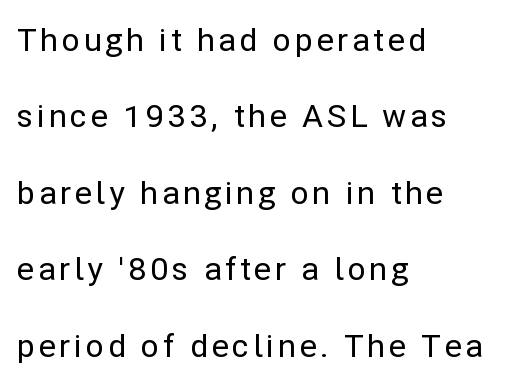
The image shows 32 px sans-serif type, upright; set left-aligned, loose line spacing (2.39x), not underlined; low stroke contrast and a medium x-height.
